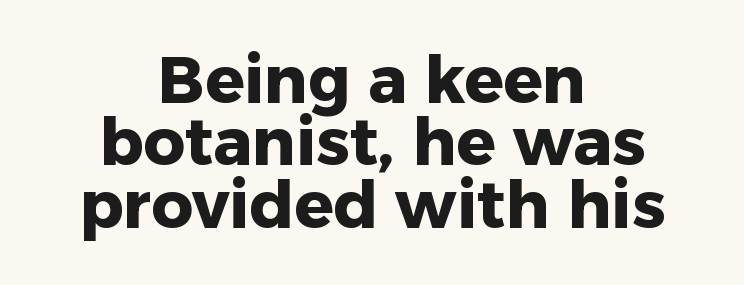
The strokes are fattened all the way to bold. These lines are centered, leaving both edges ragged. Is the letter spacing exaggerated? No — it looks like the ordinary default. The letters stand upright; this is a roman face.
